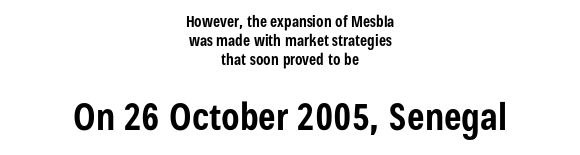
Q: Is the text bold? A: Yes.
Q: Is the text italic (slanted)? A: No, it is upright.
Q: Is the typeface a serif or a sans-serif typeface? A: Sans-serif.
Q: Is the text underlined? A: No.
Q: How is the paragraph aligned? A: Centered.
Q: Is the spacing between letters normal or unusually wide? A: Normal.
Q: Is the spacing between lines tight, normal or loose? A: Normal.
Q: Which block of text is set in a larger size, the first (top) or the second (bottom)? A: The second (bottom) one.
Q: Width (condensed, normal, or wide)? A: Condensed.
Q: Stroke contrast? A: Low.
Q: x-height? A: Medium.
Q: Monospaced? A: No.
